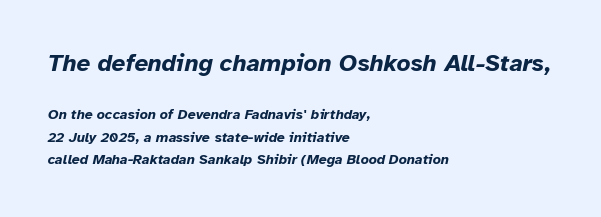
Every letter is thick-stroked: bold, no question. Tall strokes in this sample are angled rather than plumb. The designer left line spacing at the default. Left-aligned paragraph, ragged on the right. No extra tracking has been applied to these lines. Bare-footed words on every line.
